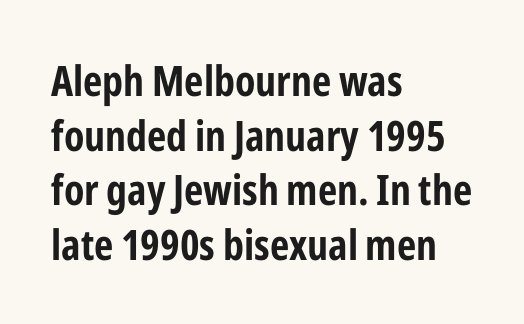
{"serif": "no", "italic": "no", "bold": "yes", "weight": "bold", "width": "condensed", "stroke_contrast": "low", "x_height": "medium", "monospaced": "no", "underline": "no", "align": "left", "line_spacing": "normal", "line_spacing_ratio": 1.3, "letter_spacing": "normal", "letter_spacing_em": 0.0, "glyph_px": 42}
